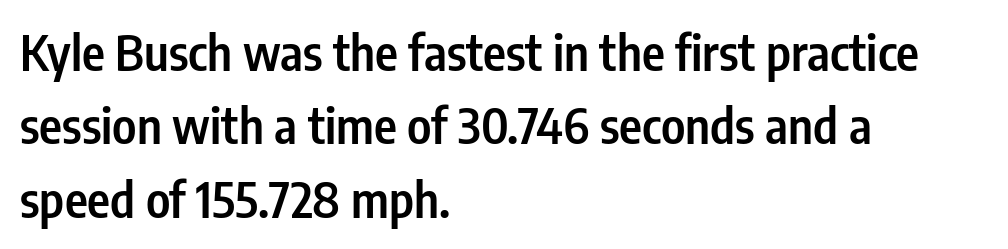
{"serif": "no", "italic": "no", "bold": "semi", "weight": "semibold", "width": "condensed", "stroke_contrast": "low", "x_height": "medium", "monospaced": "no", "underline": "no", "align": "left", "line_spacing": "normal", "line_spacing_ratio": 1.5, "letter_spacing": "normal", "letter_spacing_em": 0.0, "glyph_px": 49}
